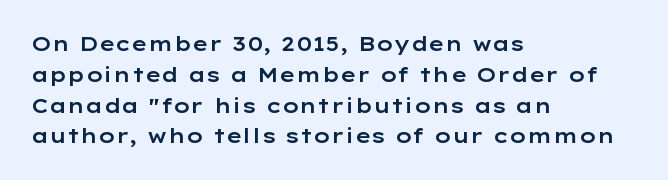
{"italic": "no", "underline": "no", "align": "left", "line_spacing": "normal", "line_spacing_ratio": 1.54, "letter_spacing": "normal", "letter_spacing_em": 0.0, "glyph_px": 20}
